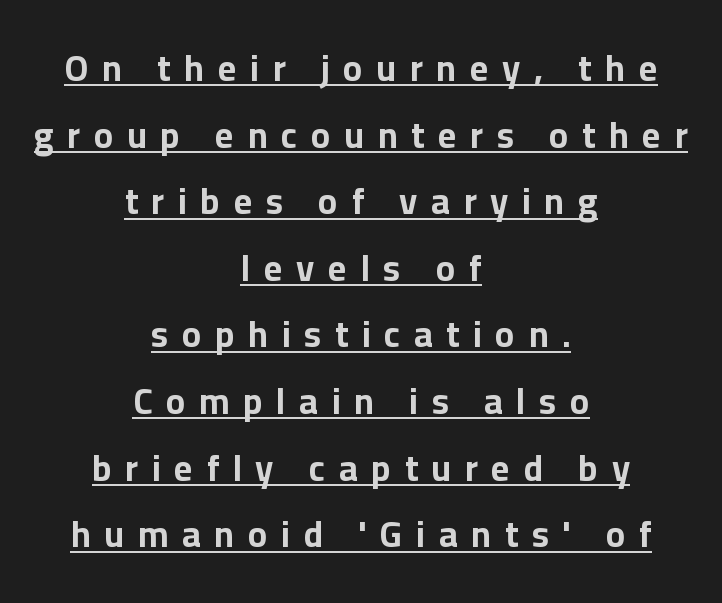
The image shows 36 px bold sans-serif type, upright; set centered, line spacing 1.85x, unusually wide letter spacing (+0.38 em), underlined; low stroke contrast and a medium x-height.
